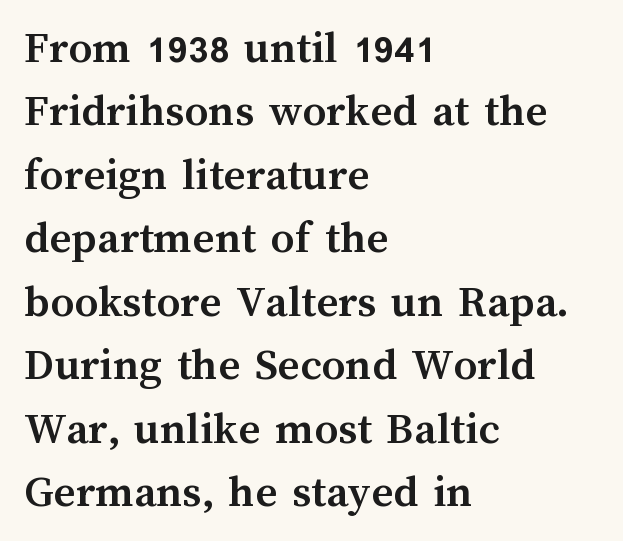
The image shows 47 px semibold type, upright; set left-aligned, normal line spacing (1.35x), normal letter spacing, not underlined; medium stroke contrast and a medium x-height.
